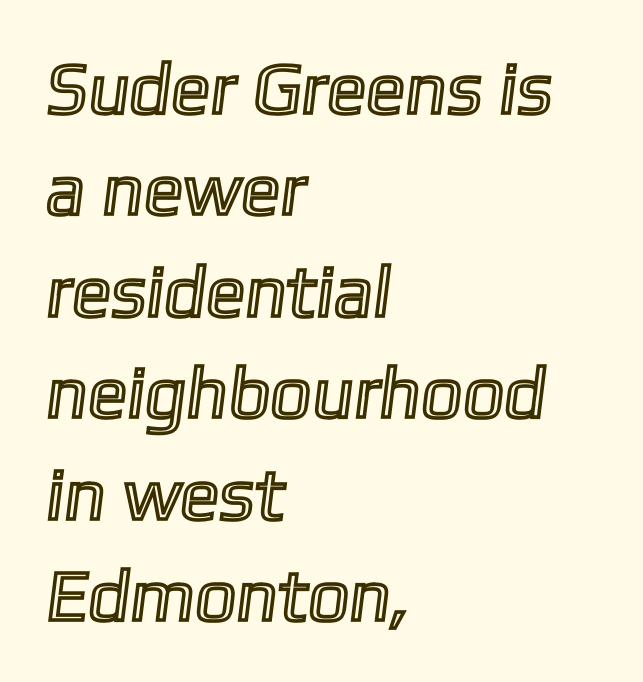
{"width": "normal", "x_height": "medium", "monospaced": "no", "underline": "no", "align": "left", "line_spacing": "normal", "line_spacing_ratio": 1.39, "letter_spacing": "normal", "letter_spacing_em": 0.0, "glyph_px": 73}
